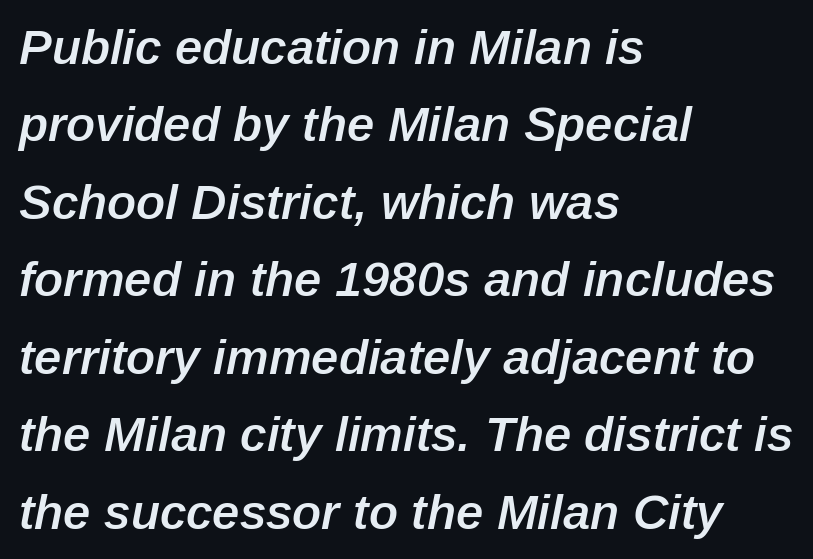
Q: Is the text bold? A: Semi-bold.
Q: Is the text italic (slanted)? A: Yes, it leans right by about 12 degrees.
Q: Is the text underlined? A: No.
Q: How is the paragraph aligned? A: Left-aligned.
Q: Is the spacing between letters normal or unusually wide? A: Normal.
Q: Is the spacing between lines tight, normal or loose? A: Normal.
Q: Width (condensed, normal, or wide)? A: Normal.
Q: Stroke contrast? A: Low.
Q: x-height? A: Medium.
Q: Monospaced? A: No.
